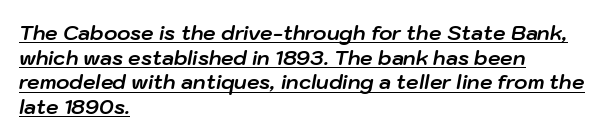
The image shows 20 px bold type, italic (leaning right); set left-aligned, line spacing 1.23x, normal letter spacing, underlined.
